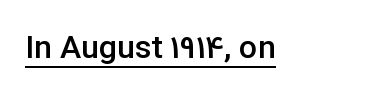
{"serif": "no", "italic": "no", "bold": "semi", "weight": "semibold", "width": "normal", "stroke_contrast": "low", "x_height": "medium", "monospaced": "no", "underline": "yes", "align": "left", "letter_spacing": "normal", "letter_spacing_em": 0.0, "glyph_px": 32}
